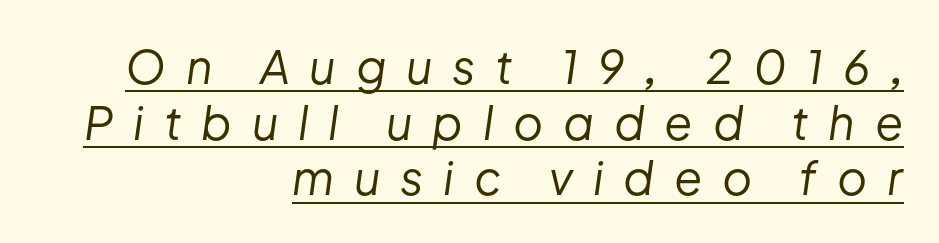
Words appear elongated and porous because spacing is wide. There's an unmistakable incline to the writing here. This sample has the flowing, uneven cadence of proportional lettering. Weight: in the light-to-regular range.
